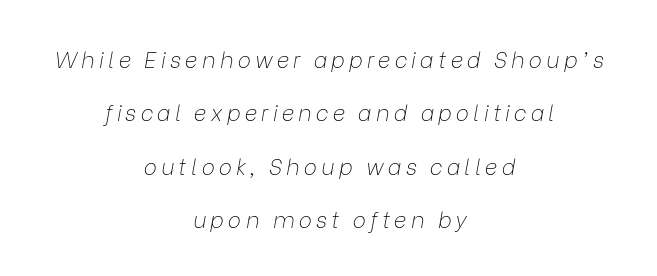
You can tell it's italic because the verticals aren't actually vertical. Unbolded letterforms with no extra heft. If you measured baseline to baseline, you'd find a long distance. The glyphs are unaccompanied by any horizontal stroke below them. This sample is center-justified, so both line endings float freely.
